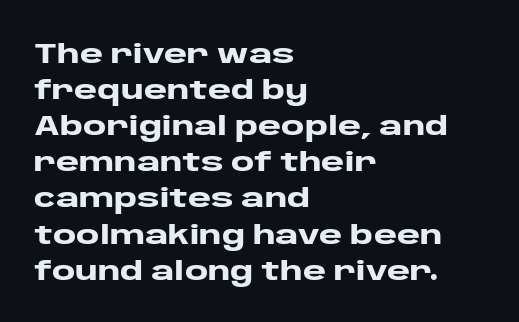
Q: Is the text bold? A: Yes.
Q: Is the text italic (slanted)? A: No, it is upright.
Q: Is the typeface a serif or a sans-serif typeface? A: Sans-serif.
Q: Is the text underlined? A: No.
Q: How is the paragraph aligned? A: Left-aligned.
Q: Is the spacing between letters normal or unusually wide? A: Normal.
Q: Is the spacing between lines tight, normal or loose? A: Normal.
Q: Width (condensed, normal, or wide)? A: Wide.
Q: Stroke contrast? A: Low.
Q: x-height? A: Large.
Q: Monospaced? A: No.
